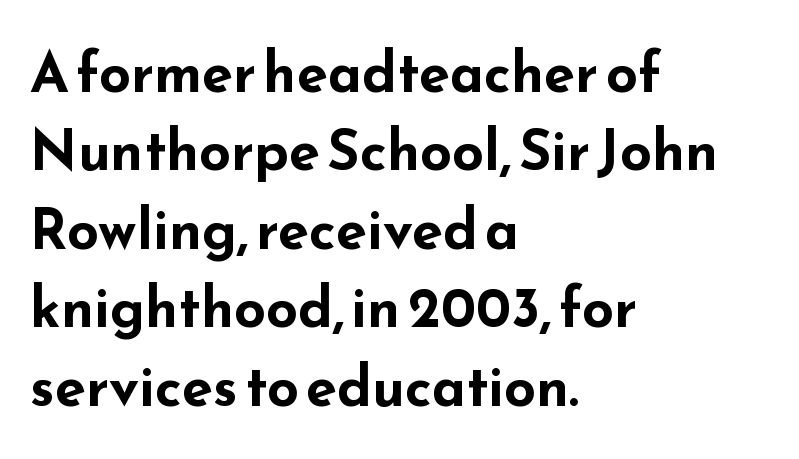
The rendering uses natural spacing where letterforms have individual widths. The lines in this sample share a left origin and differ only in where they stop. The glyphs are unaccompanied by any horizontal stroke below them. The face used here is a sans, in the tradition of grotesques and geometrics.
